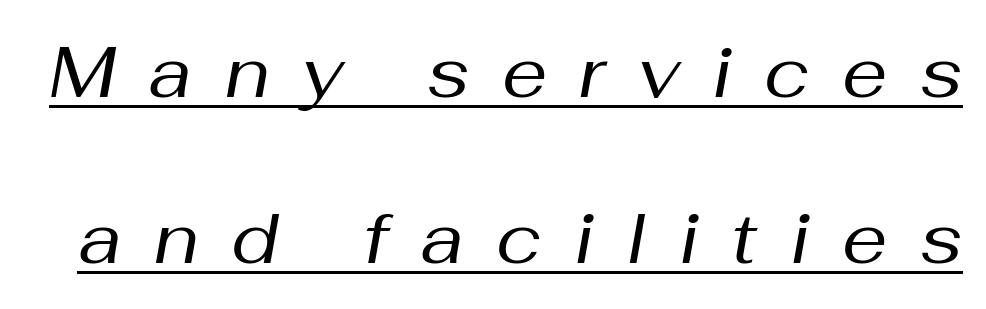
The image shows 72 px regular-weight type, italic (leaning right); set loose line spacing (2.3x), unusually wide letter spacing (+0.45 em), underlined; medium stroke contrast and a medium x-height.
